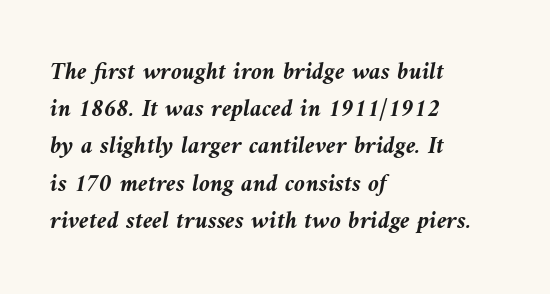
{"italic": "yes", "lean": "left", "slant_degrees": 10, "bold": "yes", "underline": "no", "align": "left", "line_spacing": "normal", "line_spacing_ratio": 1.49, "letter_spacing": "normal", "letter_spacing_em": 0.0, "glyph_px": 25}
